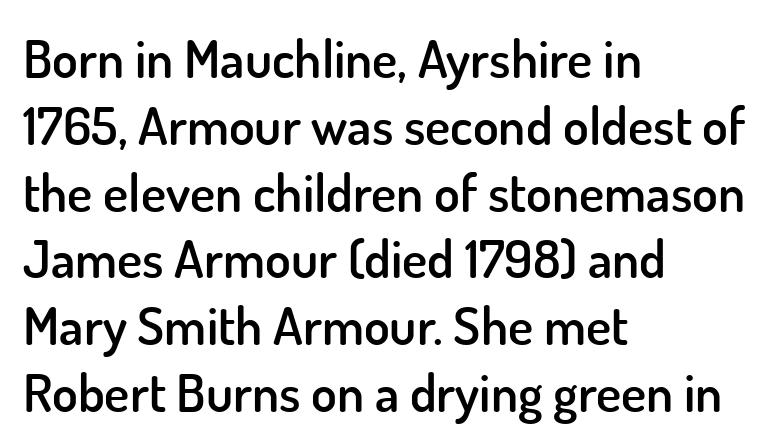
The image shows 53 px semibold sans-serif type, upright; set left-aligned, normal line spacing (1.26x), normal letter spacing, not underlined; low stroke contrast and a small x-height.
